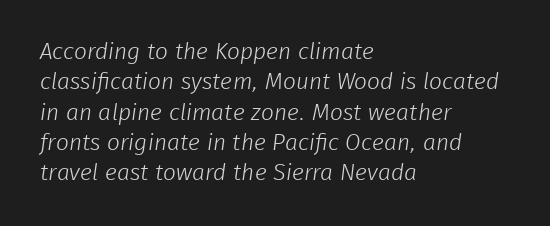
The image shows 23 px text type; set left-aligned, normal line spacing (1.32x), normal letter spacing, not underlined.
